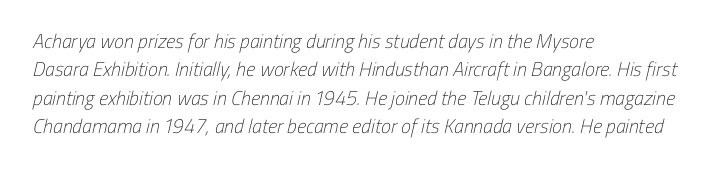
Q: Is the text bold? A: No.
Q: Is the text underlined? A: No.
Q: How is the paragraph aligned? A: Left-aligned.
Q: Is the spacing between letters normal or unusually wide? A: Normal.
Q: Is the spacing between lines tight, normal or loose? A: Normal.
